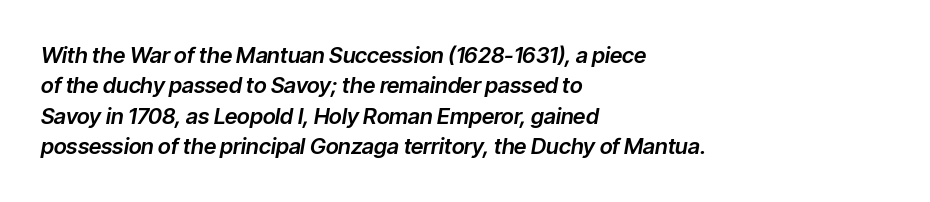
The image shows 22 px text type, italic (leaning right); set left-aligned, normal line spacing (1.38x), normal letter spacing, not underlined.
